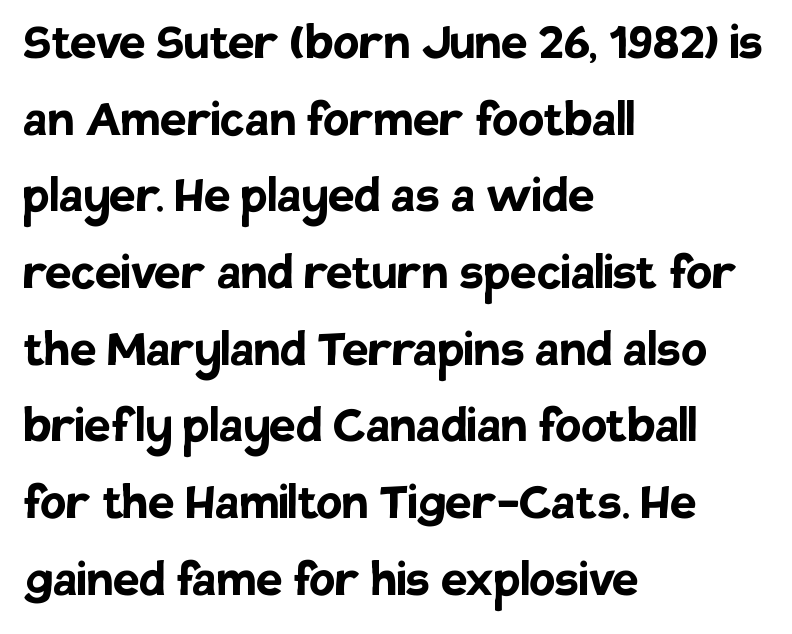
{"serif": "no", "italic": "no", "bold": "yes", "weight": "semibold", "width": "normal", "stroke_contrast": "low", "x_height": "large", "monospaced": "no", "underline": "no", "align": "left", "line_spacing": "normal", "line_spacing_ratio": 1.3, "letter_spacing": "normal", "letter_spacing_em": 0.0, "glyph_px": 59}
